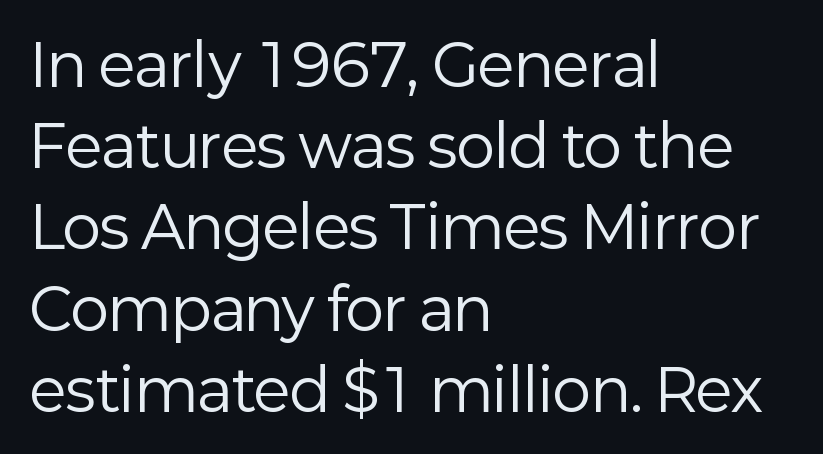
Q: Is the text bold? A: No.
Q: Is the text italic (slanted)? A: No, it is upright.
Q: Is the typeface a serif or a sans-serif typeface? A: Sans-serif.
Q: Is the text underlined? A: No.
Q: How is the paragraph aligned? A: Left-aligned.
Q: Is the spacing between letters normal or unusually wide? A: Normal.
Q: Is the spacing between lines tight, normal or loose? A: Normal.
Q: Width (condensed, normal, or wide)? A: Normal.
Q: Stroke contrast? A: Low.
Q: x-height? A: Medium.
Q: Monospaced? A: No.
